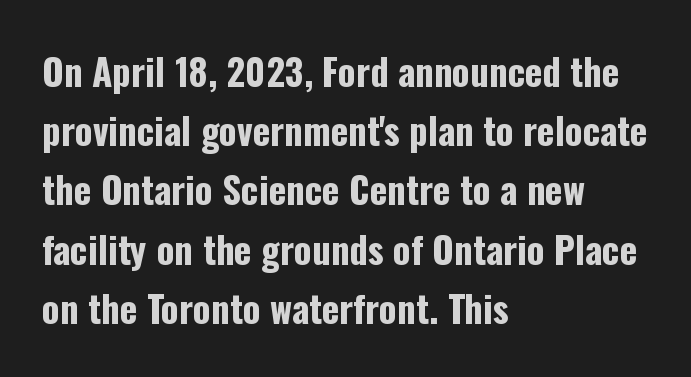
The letters are bold, with thick, heavy strokes. Bare-footed words on every line. A typesetter would call this zero additional tracking. This block has exactly the height ordinary leading produces. Teacher's note: observe the even left margin — that is flush-left alignment. The lettering stays uniformly vertical, giving the passage a roman look.
